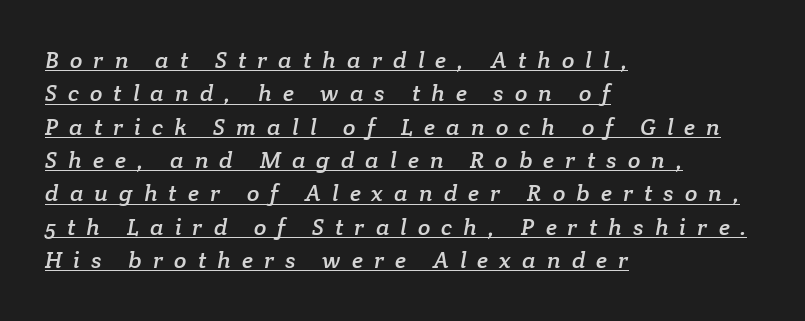
{"underline": "yes", "align": "left", "line_spacing": "normal", "line_spacing_ratio": 1.45, "letter_spacing": "wide", "letter_spacing_em": 0.48, "glyph_px": 23}
